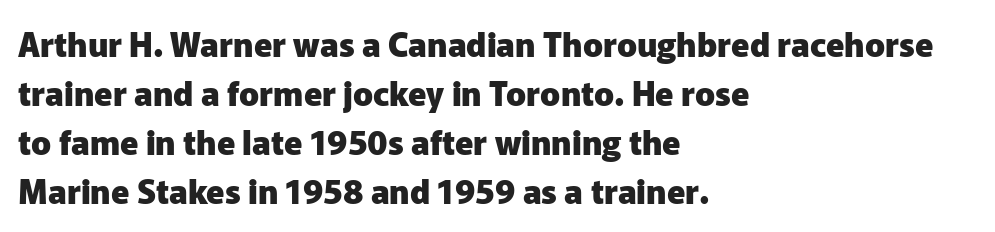
Q: Is the text bold? A: Yes.
Q: Is the text italic (slanted)? A: No, it is upright.
Q: Is the typeface a serif or a sans-serif typeface? A: Sans-serif.
Q: Is the text underlined? A: No.
Q: How is the paragraph aligned? A: Left-aligned.
Q: Is the spacing between letters normal or unusually wide? A: Normal.
Q: Is the spacing between lines tight, normal or loose? A: Normal.
Q: Width (condensed, normal, or wide)? A: Normal.
Q: Stroke contrast? A: Low.
Q: x-height? A: Medium.
Q: Monospaced? A: No.
